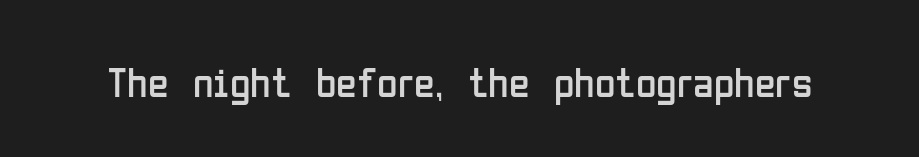
Q: Is the text bold? A: No.
Q: Is the text italic (slanted)? A: No, it is upright.
Q: Is the typeface a serif or a sans-serif typeface? A: Sans-serif.
Q: Is the text underlined? A: No.
Q: Is the spacing between letters normal or unusually wide? A: Normal.
Q: Width (condensed, normal, or wide)? A: Condensed.
Q: Stroke contrast? A: Low.
Q: x-height? A: Medium.
Q: Monospaced? A: No.
